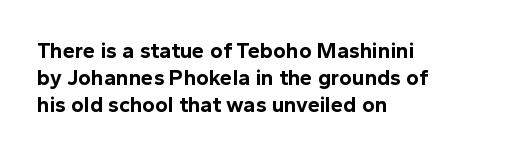
{"italic": "no", "bold": "yes", "underline": "no", "align": "left", "line_spacing_ratio": 1.23, "letter_spacing": "normal", "letter_spacing_em": 0.0, "glyph_px": 22}
